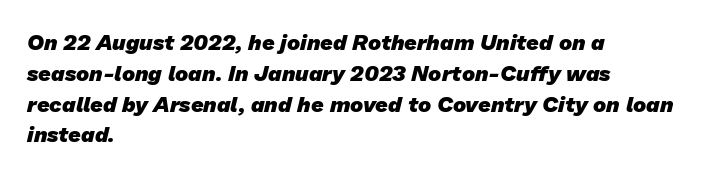
The image shows 22 px bold type; set left-aligned, normal line spacing (1.4x), normal letter spacing, not underlined.
